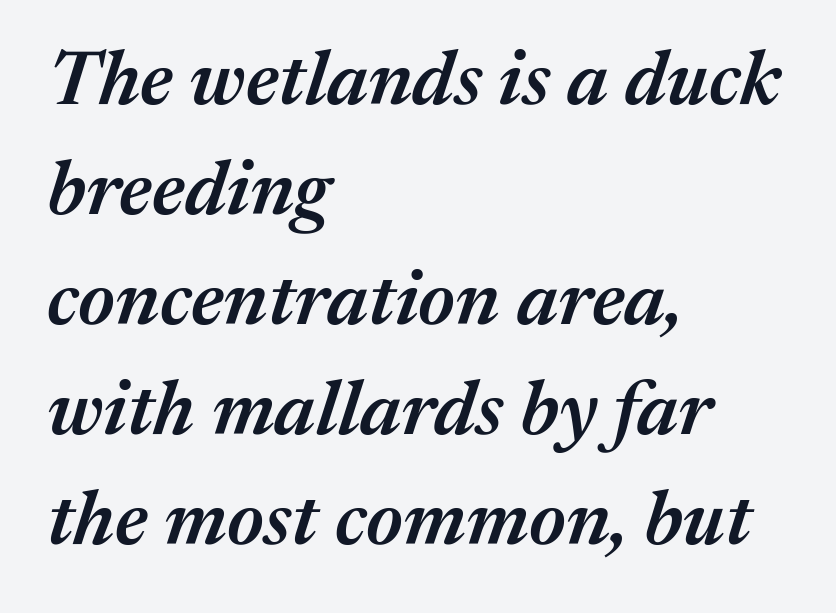
The image shows 77 px semibold type, italic (leaning right); set left-aligned, normal line spacing (1.43x), normal letter spacing, not underlined; medium stroke contrast and a medium x-height.
